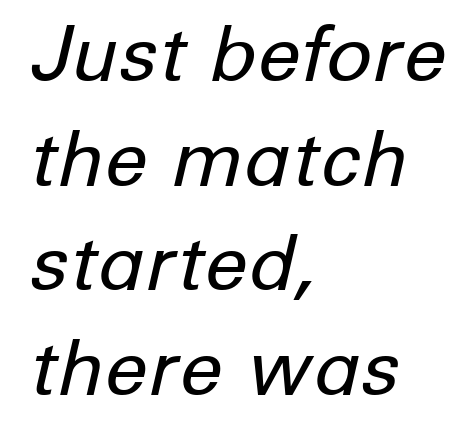
Default kerning and tracking; the words read as compact shapes. The paragraph has a hard left edge and a soft right edge. The face used here is proportionally spaced, like ordinary book or web type. Baseline-to-baseline distance is the conventional proportion of letter height. The words here are not underlined.
